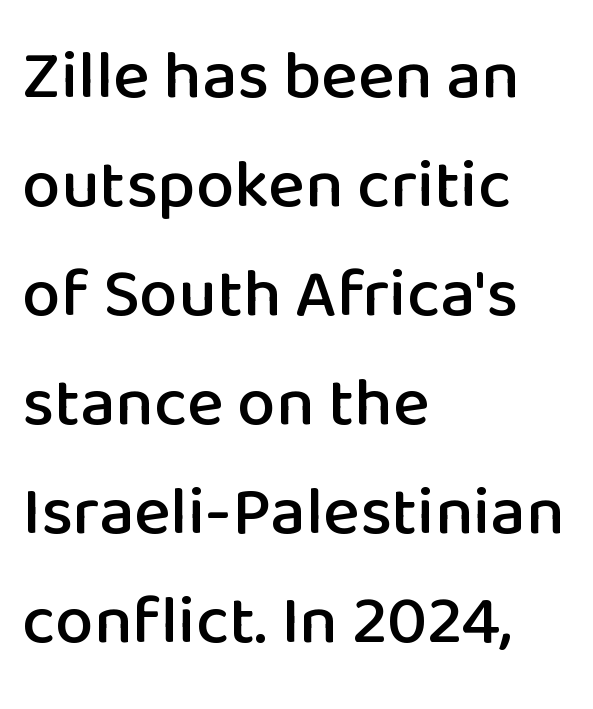
The image shows 69 px sans-serif type, upright; set left-aligned, normal line spacing (1.58x), normal letter spacing, not underlined; low stroke contrast and a medium x-height.
